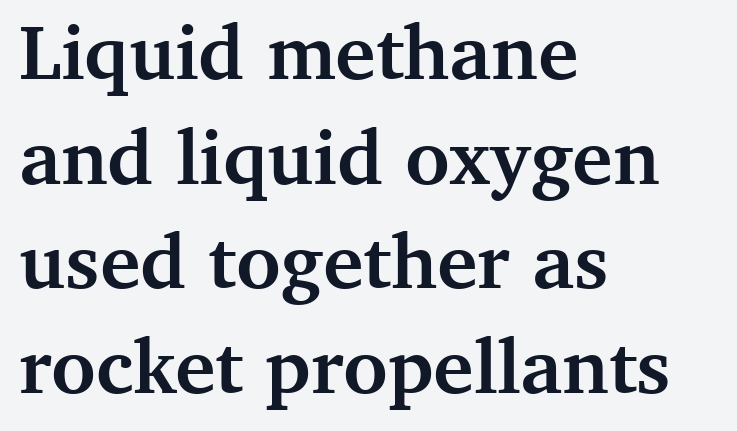
{"serif": "yes", "italic": "no", "bold": "yes", "weight": "semibold", "width": "normal", "stroke_contrast": "medium", "x_height": "medium", "monospaced": "no", "underline": "no", "align": "left", "line_spacing": "normal", "line_spacing_ratio": 1.36, "letter_spacing": "normal", "letter_spacing_em": 0.0, "glyph_px": 77}
